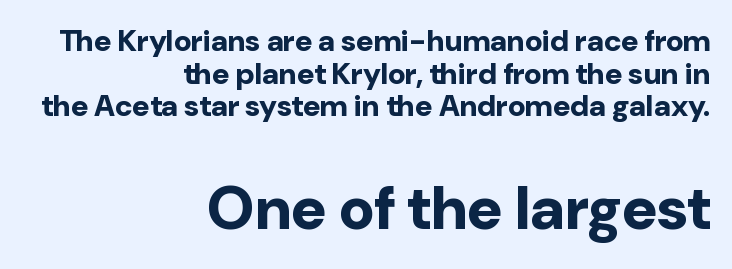
{"serif": "no", "italic": "no", "bold": "yes", "weight": "bold", "width": "normal", "stroke_contrast": "low", "x_height": "medium", "monospaced": "no", "underline": "no", "align": "right", "line_spacing": "tight", "line_spacing_ratio": 1.09, "letter_spacing": "normal", "letter_spacing_em": 0.0, "larger_block": "second", "size_ratio": 2.03, "glyph_px": 61}
